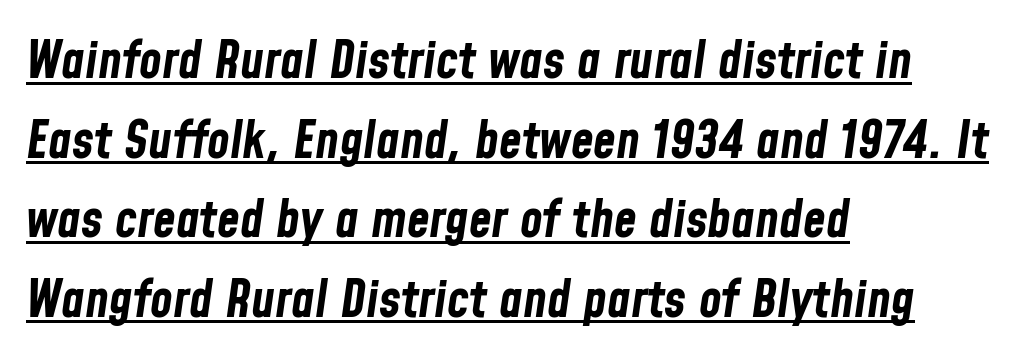
{"italic": "yes", "lean": "right", "slant_degrees": 8, "bold": "yes", "weight": "bold", "width": "condensed", "stroke_contrast": "low", "x_height": "medium", "monospaced": "no", "underline": "yes", "align": "left", "line_spacing": "normal", "line_spacing_ratio": 1.53, "letter_spacing": "normal", "letter_spacing_em": 0.0, "glyph_px": 52}
